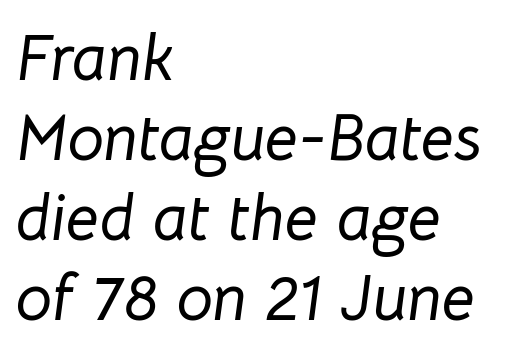
Q: Is the text italic (slanted)? A: Yes, it leans right by about 8 degrees.
Q: Is the text underlined? A: No.
Q: How is the paragraph aligned? A: Left-aligned.
Q: Is the spacing between letters normal or unusually wide? A: Normal.
Q: Width (condensed, normal, or wide)? A: Normal.
Q: Stroke contrast? A: Low.
Q: x-height? A: Medium.
Q: Monospaced? A: No.
